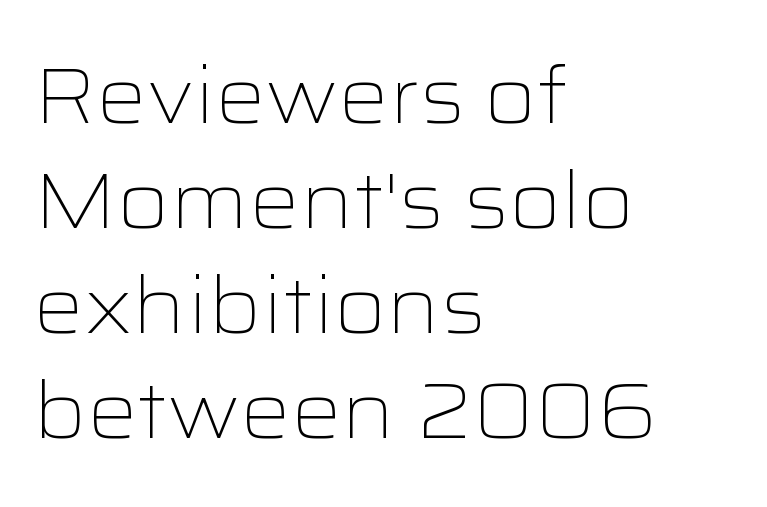
The image shows 79 px light, wide sans-serif type, upright; set left-aligned, normal line spacing (1.33x), normal letter spacing, not underlined; low stroke contrast and a medium x-height.
